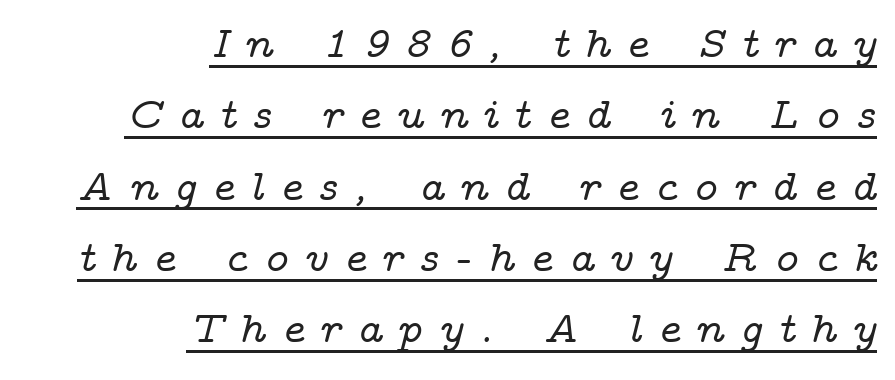
{"serif": "yes", "italic": "yes", "lean": "right", "slant_degrees": 14, "width": "wide", "stroke_contrast": "low", "x_height": "medium", "monospaced": "no", "underline": "yes", "align": "right", "line_spacing": "normal", "line_spacing_ratio": 1.62, "letter_spacing": "wide", "letter_spacing_em": 0.33, "glyph_px": 44}
